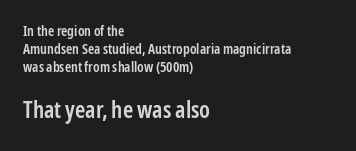
The image shows 23 px text type, upright; set left-aligned, normal line spacing (1.3x), normal letter spacing, not underlined; the second (bottom) block is 1.64x larger.
